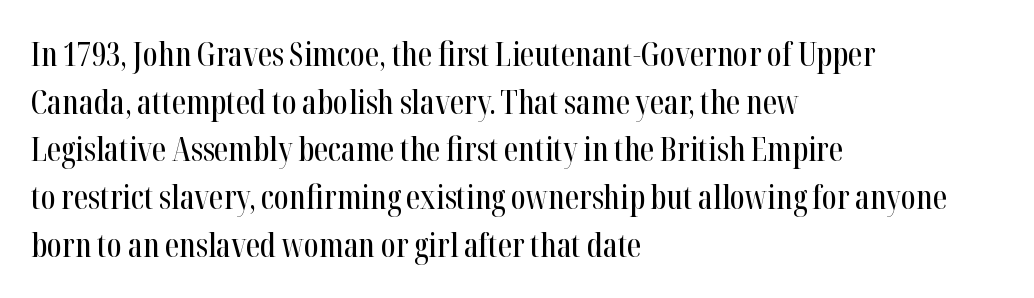
Q: Is the text italic (slanted)? A: No, it is upright.
Q: Is the typeface a serif or a sans-serif typeface? A: Serif.
Q: Is the text underlined? A: No.
Q: How is the paragraph aligned? A: Left-aligned.
Q: Is the spacing between letters normal or unusually wide? A: Normal.
Q: Is the spacing between lines tight, normal or loose? A: Normal.
Q: Width (condensed, normal, or wide)? A: Condensed.
Q: Stroke contrast? A: High.
Q: x-height? A: Medium.
Q: Monospaced? A: No.
